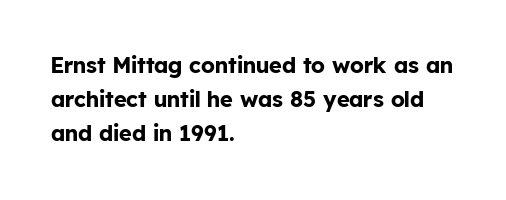
Q: Is the text bold? A: Yes.
Q: Is the text italic (slanted)? A: No, it is upright.
Q: Is the text underlined? A: No.
Q: How is the paragraph aligned? A: Left-aligned.
Q: Is the spacing between letters normal or unusually wide? A: Normal.
Q: Is the spacing between lines tight, normal or loose? A: Normal.
